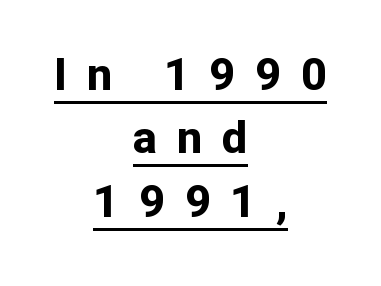
The image shows 45 px bold sans-serif type, upright; set centered, normal line spacing (1.41x), unusually wide letter spacing (+0.44 em), underlined; low stroke contrast and a medium x-height.
